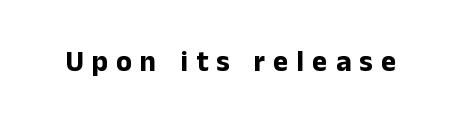
Q: Is the text bold? A: Yes.
Q: Is the text italic (slanted)? A: No, it is upright.
Q: Is the typeface a serif or a sans-serif typeface? A: Sans-serif.
Q: Is the text underlined? A: No.
Q: Is the spacing between letters normal or unusually wide? A: Unusually wide.
Q: Width (condensed, normal, or wide)? A: Normal.
Q: Stroke contrast? A: Low.
Q: x-height? A: Medium.
Q: Monospaced? A: No.
